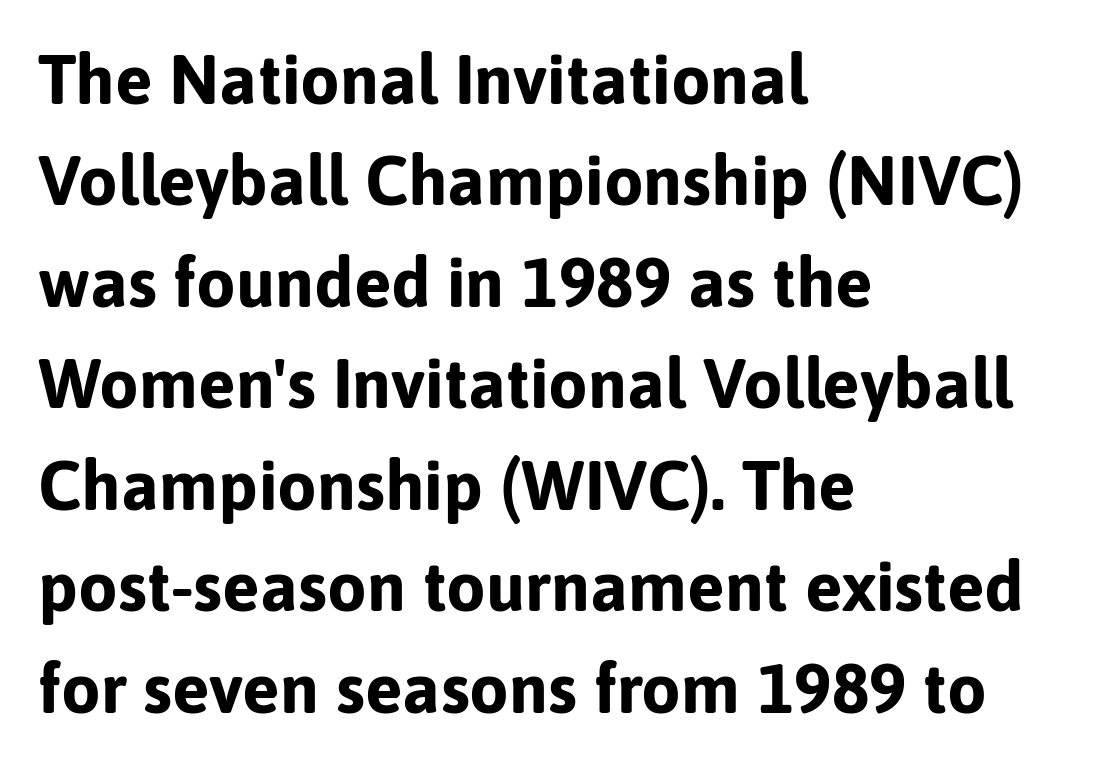
{"serif": "no", "italic": "no", "bold": "yes", "weight": "bold", "width": "normal", "stroke_contrast": "low", "x_height": "medium", "monospaced": "no", "underline": "no", "align": "left", "line_spacing": "normal", "line_spacing_ratio": 1.45, "letter_spacing": "normal", "letter_spacing_em": 0.0, "glyph_px": 70}
